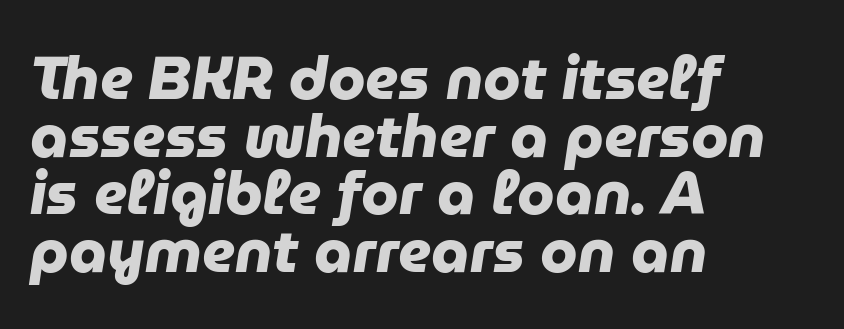
Nobody drew a line under any word here. The letters sit at their default tracking, neither squeezed nor spread. All the whitespace from short lines collects on the right. The rendering uses a small line-height, squeezing the rows.
